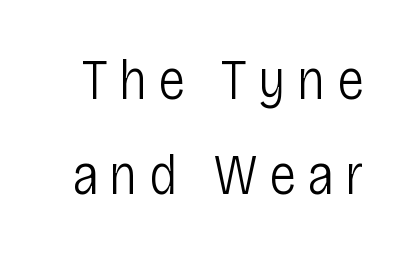
{"serif": "no", "italic": "no", "bold": "no", "weight": "light", "width": "condensed", "stroke_contrast": "low", "x_height": "large", "monospaced": "no", "underline": "no", "line_spacing": "normal", "line_spacing_ratio": 1.63, "glyph_px": 58}
